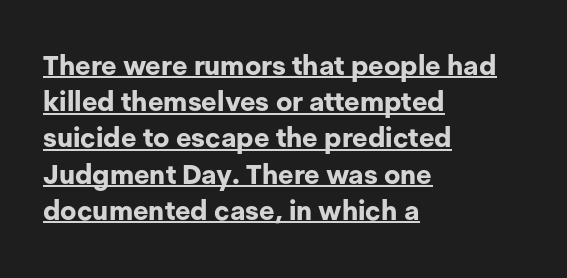
The image shows 27 px bold type, upright; set left-aligned, normal line spacing (1.34x), normal letter spacing, underlined.
